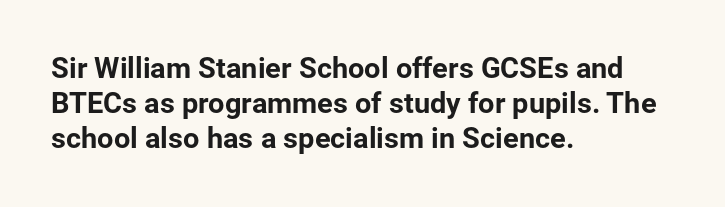
The rendering uses natural spacing where letterforms have individual widths. Alignment: flush left. Does the lettering tilt? It doesn't — this is upright. The face used here is rendered with its standard letterfit.
